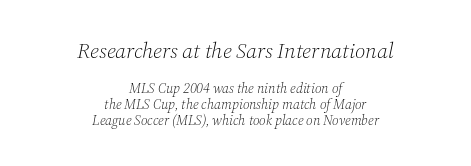
Compared with typical paragraphs, the rows here are closer together. The strip under each line holds only bare page. Is the letter spacing exaggerated? No — it looks like the ordinary default. Bigger letters appear in the top chunk; the bottom chunk is reduced. A typesetter would mark this as italic.
